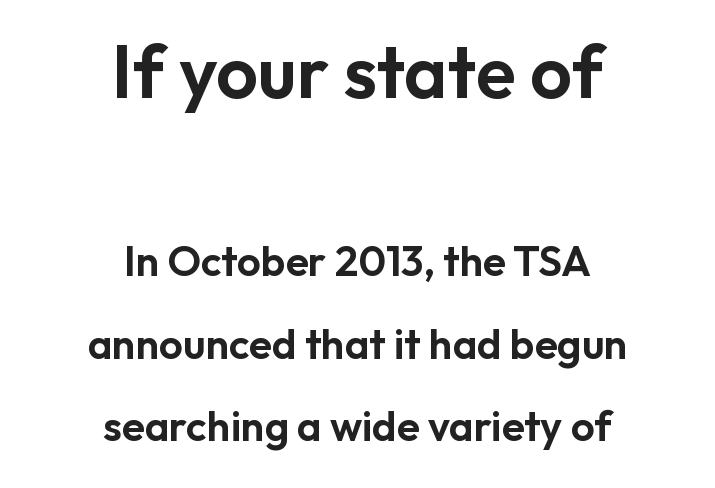
If you drew a line through each stem, it would be perfectly vertical. The passage shown begins with its larger block and ends with its smaller one. The glyphs in this specimen are sans serif. The setting favours the middle, as headings and verse often do. The words here are not underlined. Do the characters align in a grid? No, the font is proportional.
